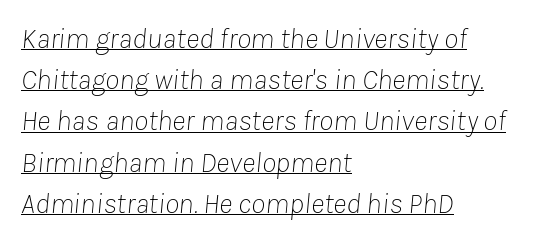
Q: Is the text bold? A: No.
Q: Is the text italic (slanted)? A: Yes, it leans right by about 8 degrees.
Q: Is the text underlined? A: Yes.
Q: How is the paragraph aligned? A: Left-aligned.
Q: Is the spacing between letters normal or unusually wide? A: Normal.
Q: Is the spacing between lines tight, normal or loose? A: Normal.
Q: Width (condensed, normal, or wide)? A: Normal.
Q: Stroke contrast? A: Low.
Q: x-height? A: Medium.
Q: Monospaced? A: No.
